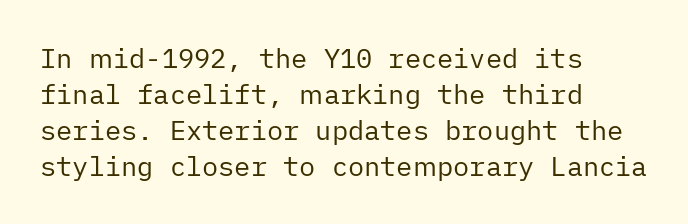
Q: Is the text bold? A: No.
Q: Is the text italic (slanted)? A: No, it is upright.
Q: Is the text underlined? A: No.
Q: How is the paragraph aligned? A: Left-aligned.
Q: Is the spacing between letters normal or unusually wide? A: Normal.
Q: Is the spacing between lines tight, normal or loose? A: Normal.
